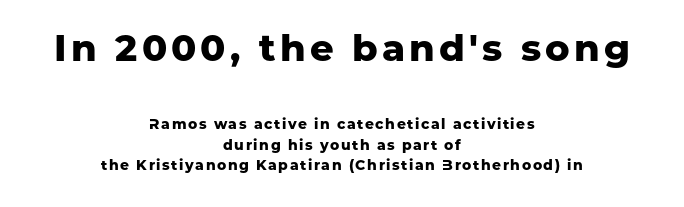
Which margin do the lines hug? Neither — every line sits in the middle. This sample has the flowing, uneven cadence of proportional lettering. Posture: upright roman. Pretty heavy lettering here — definitely bold.
